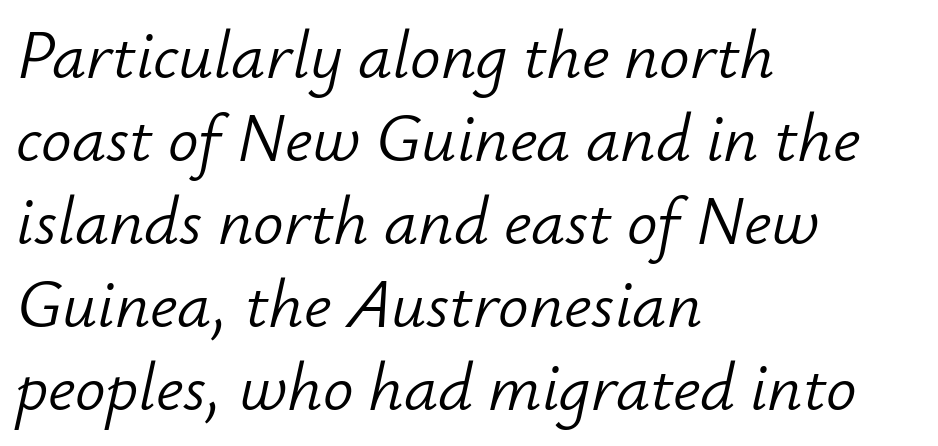
{"italic": "yes", "lean": "right", "slant_degrees": 12, "bold": "no", "weight": "light", "width": "normal", "stroke_contrast": "low", "x_height": "small", "monospaced": "no", "underline": "no", "align": "left", "line_spacing_ratio": 1.22, "letter_spacing": "normal", "letter_spacing_em": 0.0, "glyph_px": 68}
